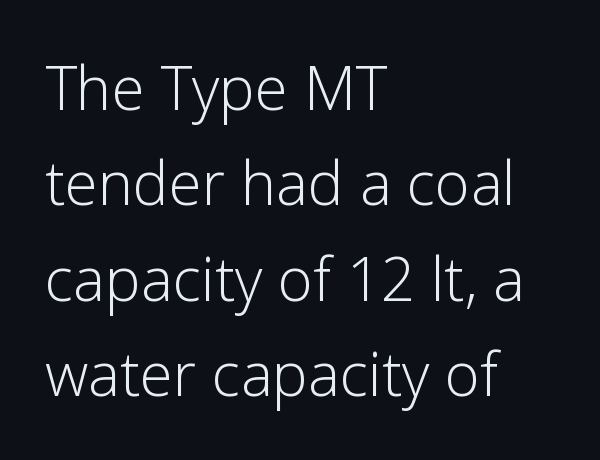
The foot of each line stays bare and open. You could not count columns in this text — the font is proportionally spaced. Reading down the column, the eye jumps a familiar distance to each next line. In terms of letterspacing, this is plain default setting. Unlike italic type, these characters show no tilt at all. In CSS terms this would be text-align: left.
